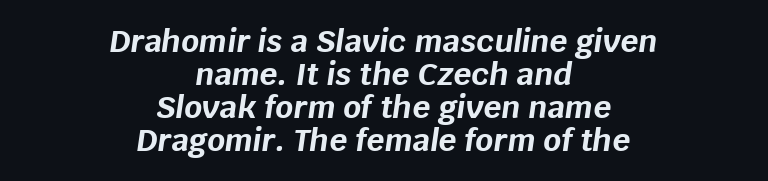
You could not count columns in this text — the font is proportionally spaced. Quick note: italic. Compared with typical body copy, the letter spacing here is the same. Check under the words: just untouched page. Interline gaps are noticeably narrow in this sample. Notice how thick the strokes are: this is what a full bold looks like.
